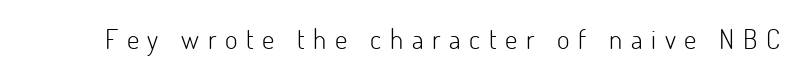
Underline: absent. Nope, not italic — everything's standing straight. Weight: in the light-to-regular range. The line texture is sparse and dotted thanks to wide tracking.
